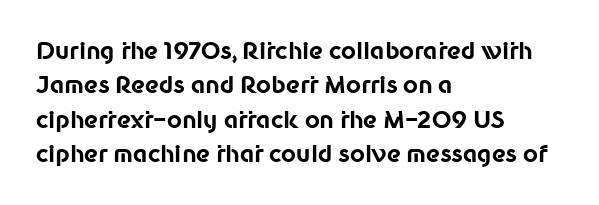
Q: Is the text bold? A: Yes.
Q: Is the text italic (slanted)? A: No, it is upright.
Q: Is the text underlined? A: No.
Q: How is the paragraph aligned? A: Left-aligned.
Q: Is the spacing between letters normal or unusually wide? A: Normal.
Q: Is the spacing between lines tight, normal or loose? A: Normal.
